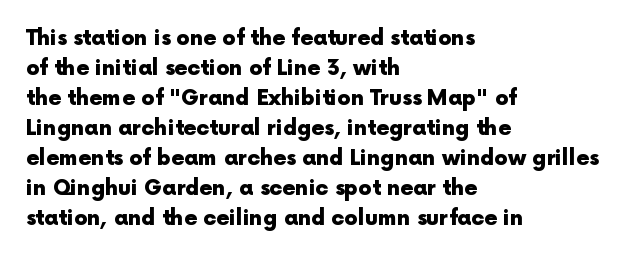
{"italic": "no", "bold": "yes", "underline": "no", "align": "left", "line_spacing": "normal", "line_spacing_ratio": 1.43, "letter_spacing": "normal", "letter_spacing_em": 0.0, "glyph_px": 21}
